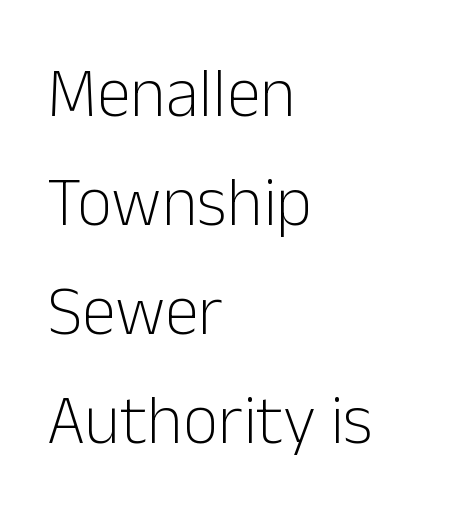
{"serif": "no", "italic": "no", "bold": "no", "weight": "light", "width": "normal", "stroke_contrast": "low", "x_height": "medium", "monospaced": "no", "underline": "no", "align": "left", "line_spacing": "normal", "line_spacing_ratio": 1.58, "letter_spacing": "normal", "letter_spacing_em": 0.0, "glyph_px": 69}
